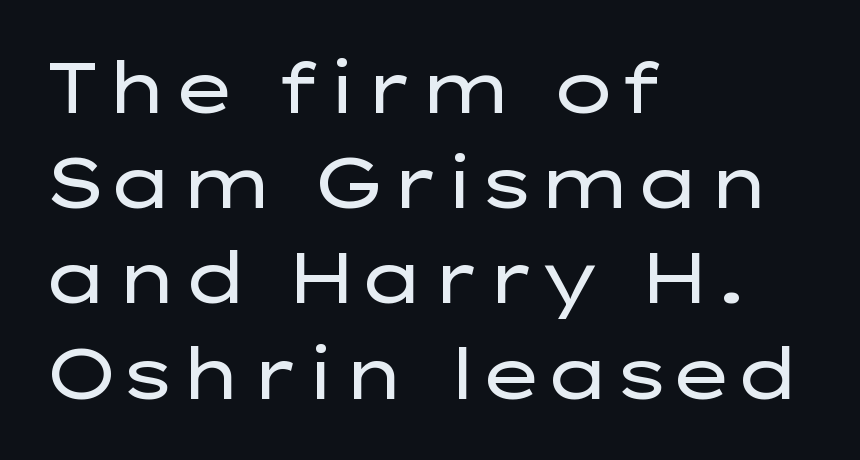
Q: Is the text bold? A: No.
Q: Is the text italic (slanted)? A: No, it is upright.
Q: Is the typeface a serif or a sans-serif typeface? A: Sans-serif.
Q: Is the text underlined? A: No.
Q: How is the paragraph aligned? A: Left-aligned.
Q: Is the spacing between letters normal or unusually wide? A: Normal.
Q: Is the spacing between lines tight, normal or loose? A: Normal.
Q: Width (condensed, normal, or wide)? A: Wide.
Q: Stroke contrast? A: Low.
Q: x-height? A: Medium.
Q: Monospaced? A: No.
